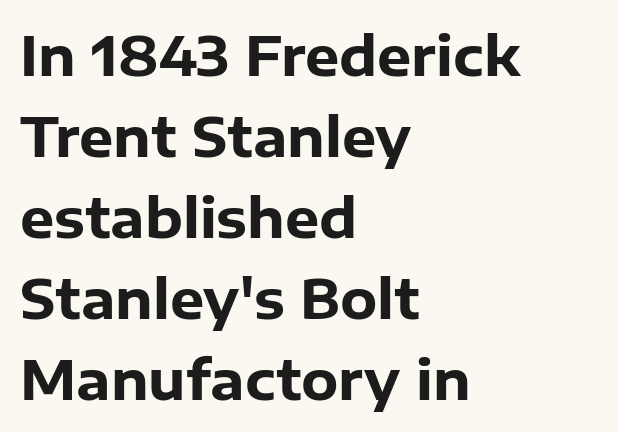
Q: Is the text bold? A: Yes.
Q: Is the text italic (slanted)? A: No, it is upright.
Q: Is the typeface a serif or a sans-serif typeface? A: Sans-serif.
Q: Is the text underlined? A: No.
Q: How is the paragraph aligned? A: Left-aligned.
Q: Is the spacing between letters normal or unusually wide? A: Normal.
Q: Is the spacing between lines tight, normal or loose? A: Normal.
Q: Width (condensed, normal, or wide)? A: Normal.
Q: Stroke contrast? A: Low.
Q: x-height? A: Medium.
Q: Monospaced? A: No.
